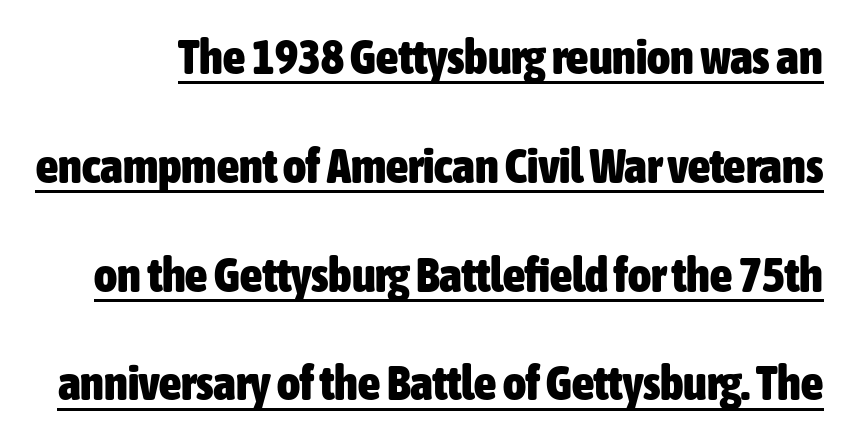
Typographic density is high because the face is bold. You can see a thin bar hugging the bottom of the glyphs. Here the designer chose a conventional face with non-uniform glyph widths. Glyph-to-glyph distance matches everyday printed text. Line spacing here is loose.
